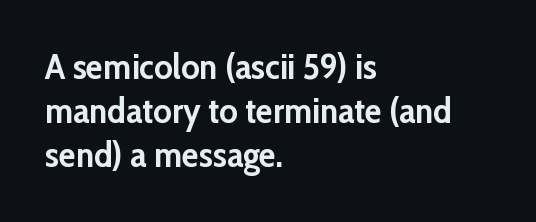
The image shows 35 px semibold sans-serif type, upright; set left-aligned, normal line spacing (1.26x), normal letter spacing, not underlined; low stroke contrast and a medium x-height.
